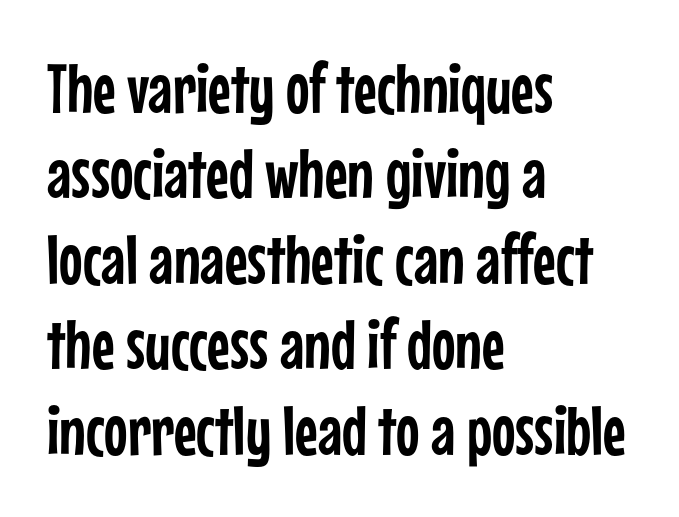
{"serif": "no", "italic": "no", "width": "condensed", "stroke_contrast": "low", "x_height": "medium", "monospaced": "no", "underline": "no", "align": "left", "line_spacing_ratio": 1.22, "letter_spacing": "normal", "letter_spacing_em": 0.0, "glyph_px": 70}
